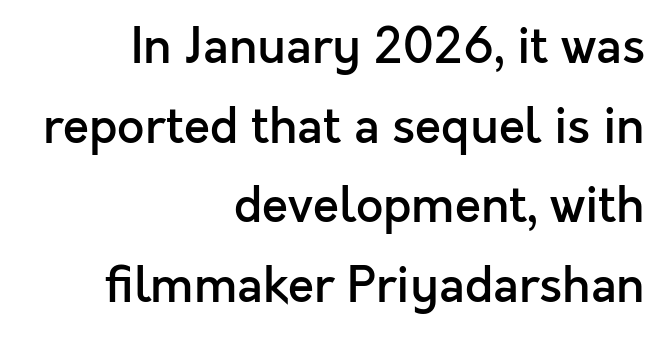
Q: Is the text bold? A: Semi-bold.
Q: Is the text italic (slanted)? A: No, it is upright.
Q: Is the typeface a serif or a sans-serif typeface? A: Sans-serif.
Q: Is the text underlined? A: No.
Q: How is the paragraph aligned? A: Right-aligned.
Q: Is the spacing between letters normal or unusually wide? A: Normal.
Q: Is the spacing between lines tight, normal or loose? A: Normal.
Q: Width (condensed, normal, or wide)? A: Normal.
Q: x-height? A: Medium.
Q: Monospaced? A: No.
